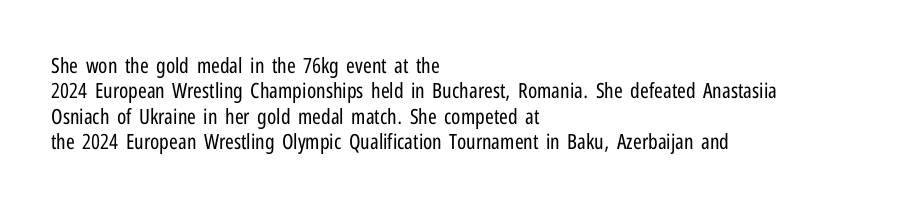
{"italic": "no", "bold": "no", "underline": "no", "align": "left", "line_spacing_ratio": 1.21, "letter_spacing": "normal", "letter_spacing_em": 0.0, "glyph_px": 21}
